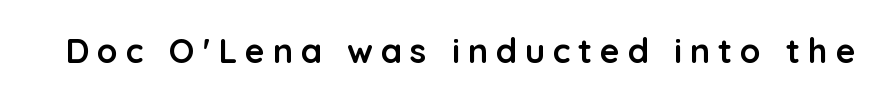
{"serif": "no", "italic": "no", "bold": "yes", "weight": "semibold", "width": "normal", "stroke_contrast": "low", "x_height": "medium", "monospaced": "no", "underline": "no", "letter_spacing": "wide", "letter_spacing_em": 0.23, "glyph_px": 34}
